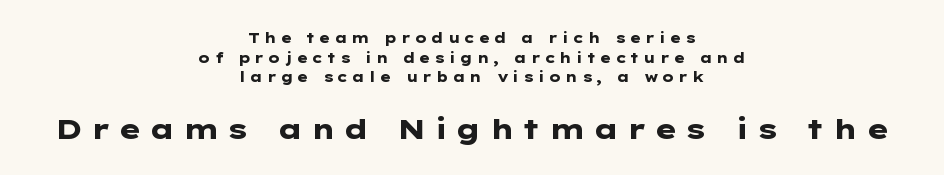
You can tell it's not italic because the verticals are truly vertical. Observe the absence of serifs on each vertical stroke in this sample. A bare baseline throughout the passage. Look at the glyph heights: the lower group is clearly the bigger setting.
